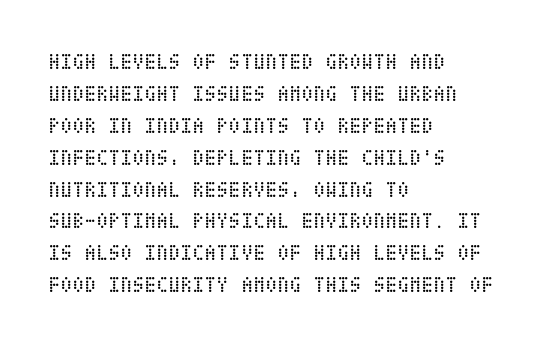
Q: Is the text bold? A: No.
Q: Is the text italic (slanted)? A: No, it is upright.
Q: Is the text underlined? A: No.
Q: How is the paragraph aligned? A: Left-aligned.
Q: Is the spacing between letters normal or unusually wide? A: Normal.
Q: Is the spacing between lines tight, normal or loose? A: Normal.
